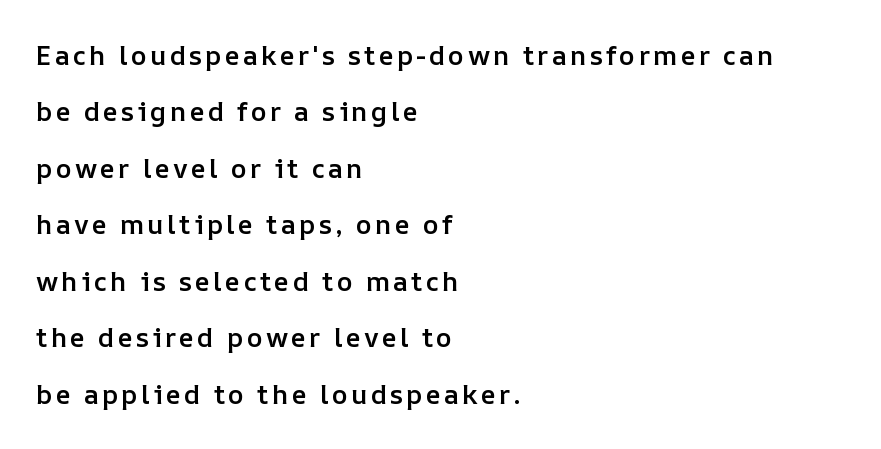
Q: Is the text bold? A: Semi-bold.
Q: Is the text italic (slanted)? A: No, it is upright.
Q: Is the text underlined? A: No.
Q: How is the paragraph aligned? A: Left-aligned.
Q: Is the spacing between lines tight, normal or loose? A: Loose.
